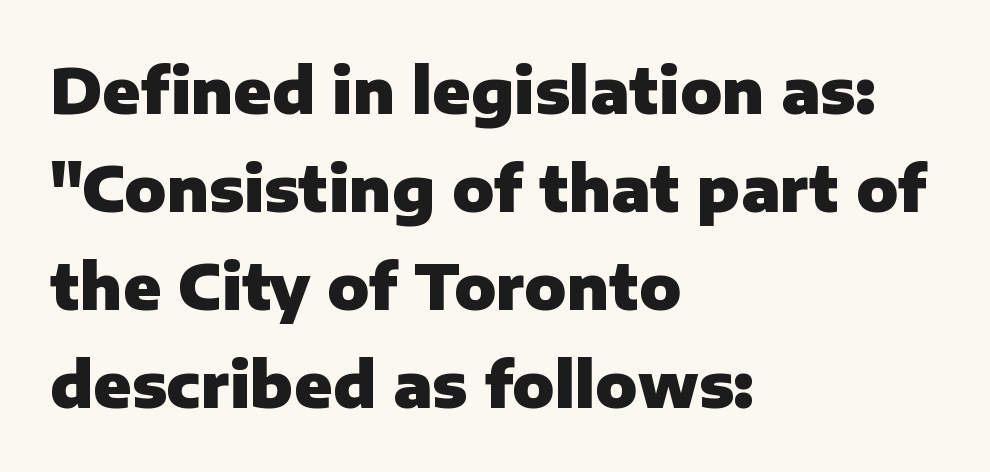
Students, observe: this is what conventionally led text looks like. Heavy-handed strokes throughout: this text is bold. Rendered with straight, roman letterforms. A typesetter would call this proportional, since set widths differ per character. The typeface chosen for these lines omits serifs. Look at the tracking — it's just the regular setting, nothing added.
